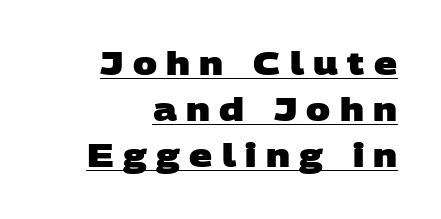
The image shows 32 px heavy, wide sans-serif type; set right-aligned, normal line spacing (1.43x), unusually wide letter spacing (+0.29 em), underlined; low stroke contrast and a large x-height.
